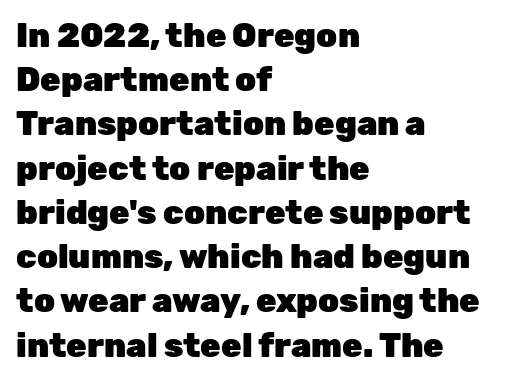
The lines sit at an ordinary, default distance from one another. The face used here is proportionally spaced, like ordinary book or web type. Emphasis by weight is at full strength: bold. The axis of the letterforms is exactly vertical. One-word summary of the alignment: left. Type without underlining.
